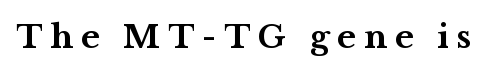
The image shows 32 px bold, wide serif type, upright; set unusually wide letter spacing (+0.24 em), not underlined; medium stroke contrast and a medium x-height.
